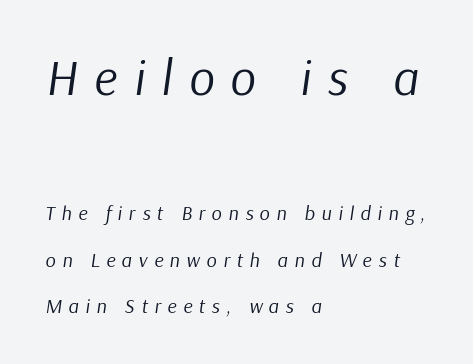
The image shows 50 px regular-weight type, italic (leaning right); set left-aligned, loose line spacing (2.31x), unusually wide letter spacing (+0.33 em), not underlined; the first (top) block is 2.5x larger; low stroke contrast and a medium x-height.
